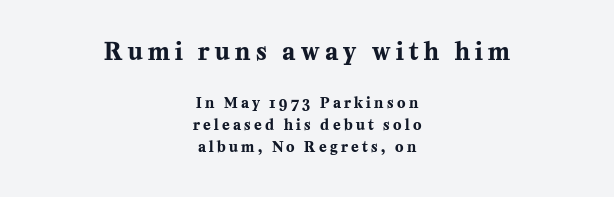
Q: Is the text bold? A: Yes.
Q: Is the text italic (slanted)? A: No, it is upright.
Q: Is the text underlined? A: No.
Q: How is the paragraph aligned? A: Centered.
Q: Is the spacing between letters normal or unusually wide? A: Unusually wide.
Q: Is the spacing between lines tight, normal or loose? A: Normal.
Q: Which block of text is set in a larger size, the first (top) or the second (bottom)? A: The first (top) one.
